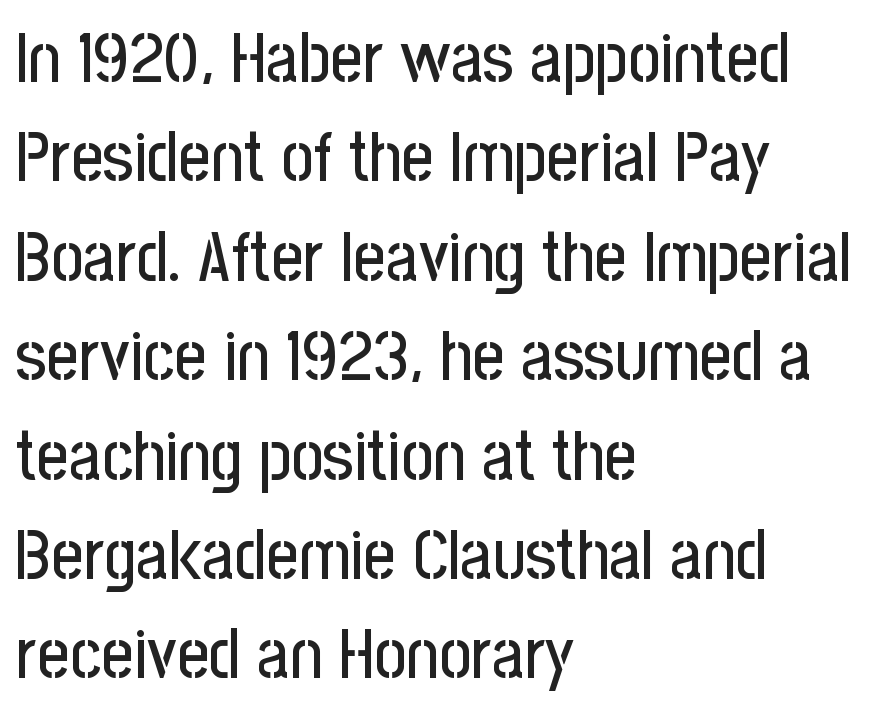
You can tell from the bare stems that sans-serif type was used. How are the letters spaced? Ordinarily, with no added tracking. This rendering features lettering with no underline. A typesetter would call this proportional, since set widths differ per character. The typography opts for an upright posture over an oblique one.
